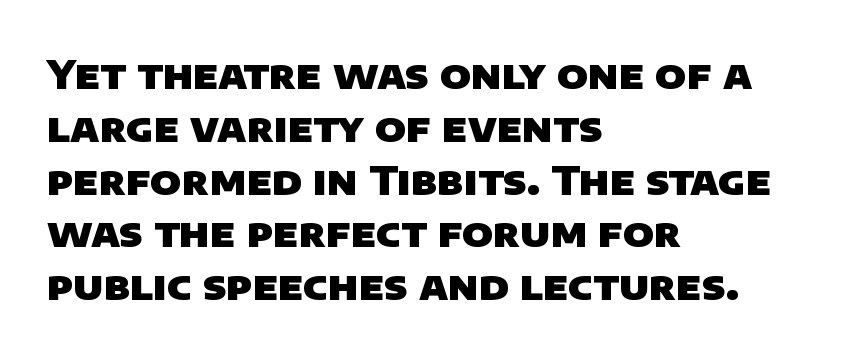
The image shows 40 px heavy sans-serif type; set left-aligned, normal line spacing (1.32x), normal letter spacing, not underlined; low stroke contrast and a large x-height.
